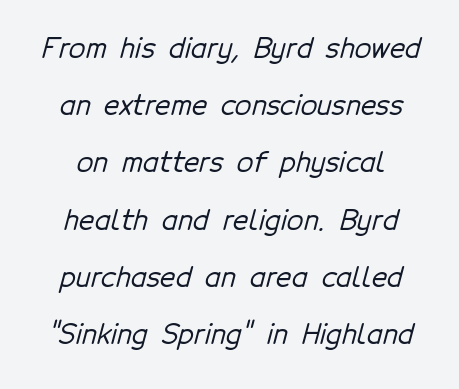
Letters rest on an invisible, unmarked baseline. Summary of vertical rhythm: relaxed, with wide interline spacing. The passage shown has conventional tracking throughout.
